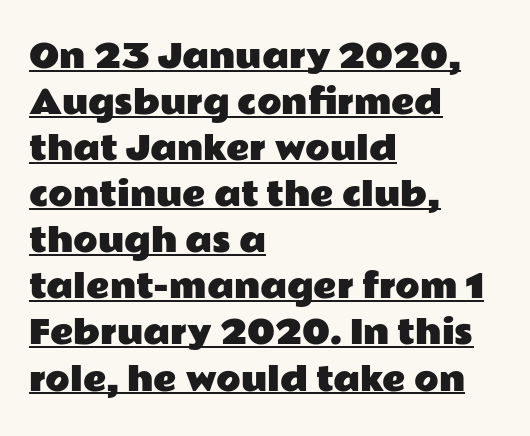
The image shows 32 px wide sans-serif type, upright; set left-aligned, normal line spacing (1.44x), normal letter spacing, underlined; low stroke contrast and a medium x-height.
